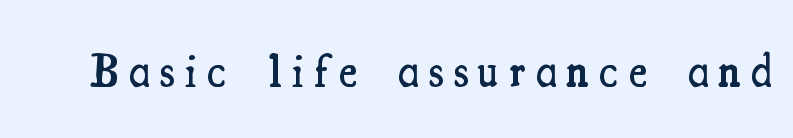
Q: Is the text bold? A: Semi-bold.
Q: Is the text italic (slanted)? A: No, it is upright.
Q: Is the typeface a serif or a sans-serif typeface? A: Serif.
Q: Is the text underlined? A: No.
Q: Is the spacing between letters normal or unusually wide? A: Unusually wide.
Q: Width (condensed, normal, or wide)? A: Condensed.
Q: Stroke contrast? A: Medium.
Q: x-height? A: Small.
Q: Monospaced? A: No.
